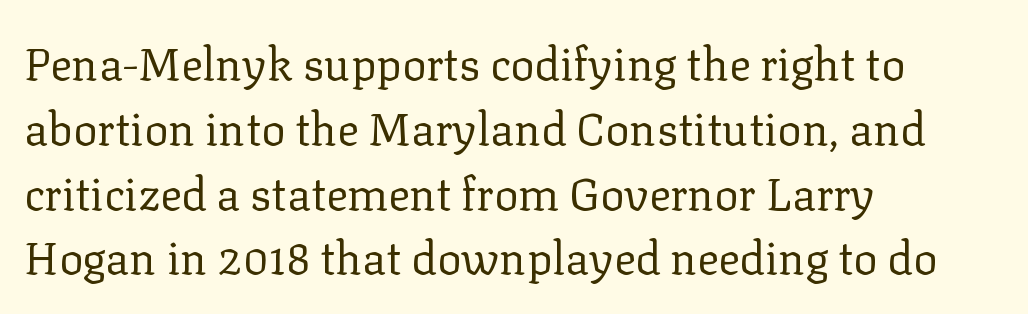
{"serif": "yes", "italic": "no", "bold": "no", "weight": "regular", "width": "normal", "stroke_contrast": "low", "x_height": "medium", "monospaced": "no", "underline": "no", "align": "left", "line_spacing": "normal", "line_spacing_ratio": 1.44, "letter_spacing": "normal", "letter_spacing_em": 0.0, "glyph_px": 45}
